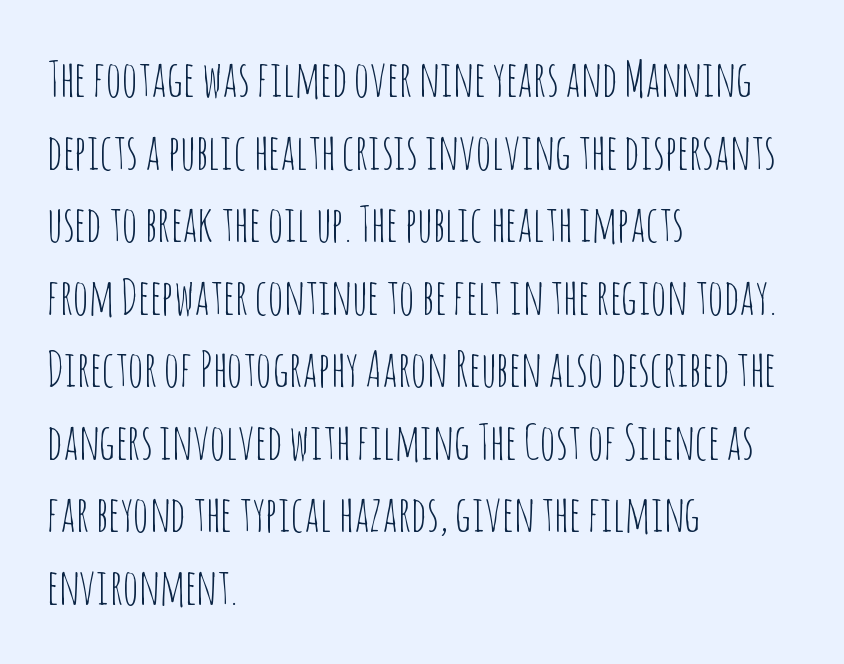
Q: Is the text bold? A: No.
Q: Is the text italic (slanted)? A: No, it is upright.
Q: Is the typeface a serif or a sans-serif typeface? A: Sans-serif.
Q: Is the text underlined? A: No.
Q: How is the paragraph aligned? A: Left-aligned.
Q: Is the spacing between letters normal or unusually wide? A: Normal.
Q: Is the spacing between lines tight, normal or loose? A: Normal.
Q: Width (condensed, normal, or wide)? A: Condensed.
Q: Stroke contrast? A: Low.
Q: x-height? A: Large.
Q: Monospaced? A: No.
